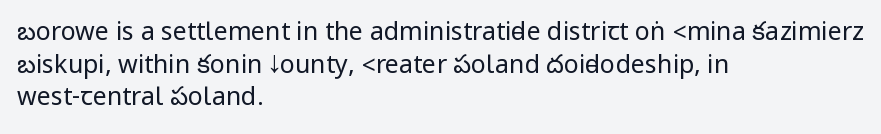
What's the leading like? Ordinary, nothing unusual. The passage shown has conventional tracking throughout. The typography opts for an upright posture over an oblique one. The passage is arranged the way most books set body copy — flush left.
